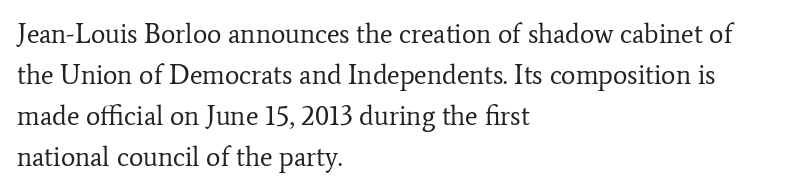
The image shows 27 px text type, upright; set left-aligned, normal line spacing (1.52x), normal letter spacing, not underlined.
